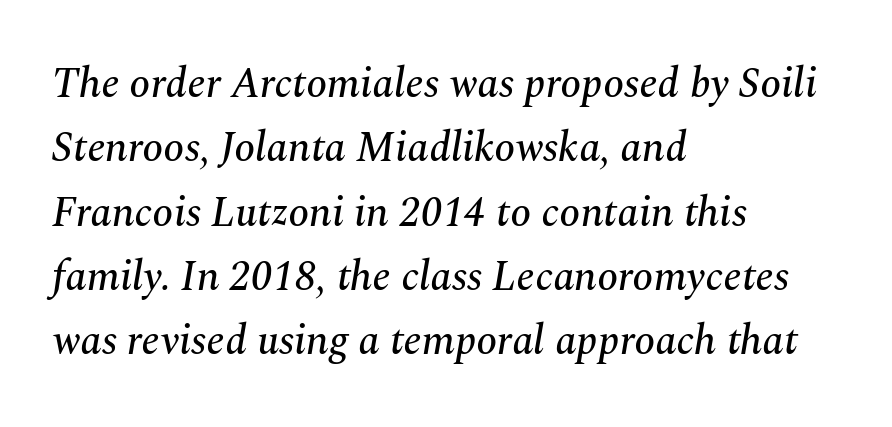
Q: Is the text italic (slanted)? A: Yes, it leans right by about 10 degrees.
Q: Is the typeface a serif or a sans-serif typeface? A: Serif.
Q: Is the text underlined? A: No.
Q: How is the paragraph aligned? A: Left-aligned.
Q: Is the spacing between letters normal or unusually wide? A: Normal.
Q: Is the spacing between lines tight, normal or loose? A: Normal.
Q: Width (condensed, normal, or wide)? A: Normal.
Q: Stroke contrast? A: Medium.
Q: x-height? A: Medium.
Q: Monospaced? A: No.
